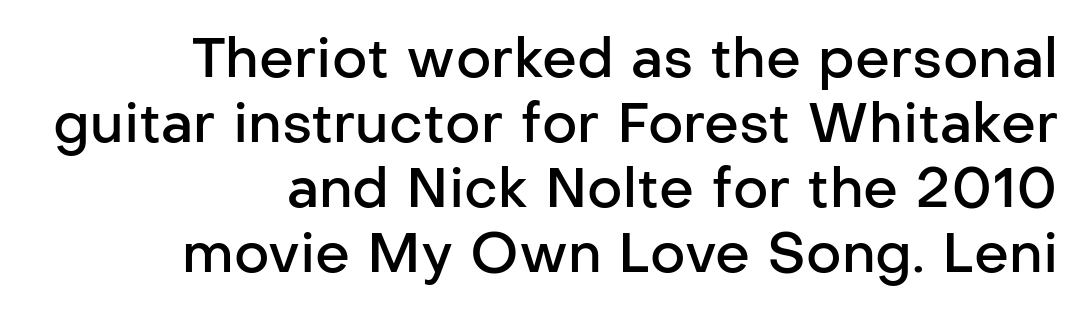
Q: Is the text bold? A: Semi-bold.
Q: Is the text italic (slanted)? A: No, it is upright.
Q: Is the typeface a serif or a sans-serif typeface? A: Sans-serif.
Q: Is the text underlined? A: No.
Q: How is the paragraph aligned? A: Right-aligned.
Q: Is the spacing between letters normal or unusually wide? A: Normal.
Q: Width (condensed, normal, or wide)? A: Normal.
Q: Stroke contrast? A: Low.
Q: x-height? A: Medium.
Q: Monospaced? A: No.
